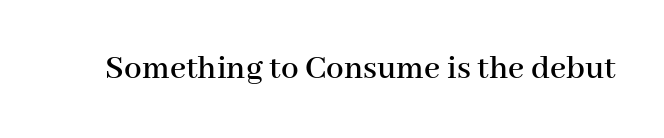
Q: Is the text italic (slanted)? A: No, it is upright.
Q: Is the typeface a serif or a sans-serif typeface? A: Serif.
Q: Is the text underlined? A: No.
Q: Is the spacing between letters normal or unusually wide? A: Normal.
Q: Width (condensed, normal, or wide)? A: Normal.
Q: Stroke contrast? A: High.
Q: x-height? A: Medium.
Q: Monospaced? A: No.
